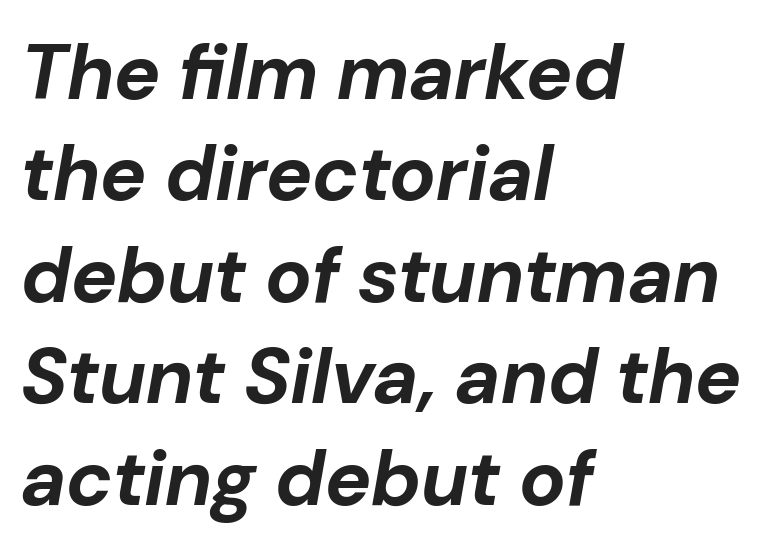
{"italic": "yes", "lean": "right", "slant_degrees": 10, "bold": "yes", "weight": "bold", "width": "normal", "stroke_contrast": "low", "x_height": "medium", "monospaced": "no", "underline": "no", "align": "left", "line_spacing": "normal", "line_spacing_ratio": 1.3, "letter_spacing": "normal", "letter_spacing_em": 0.0, "glyph_px": 78}
